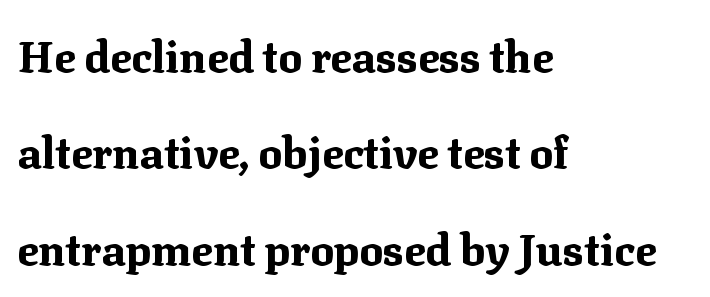
Typographic density is high because the face is bold. Rendered with straight, roman letterforms. This is serif lettering, the kind often seen in printed books. Spacing verdict: proportional, widths tailored to each character. In terms of letterspacing, this is plain default setting.
